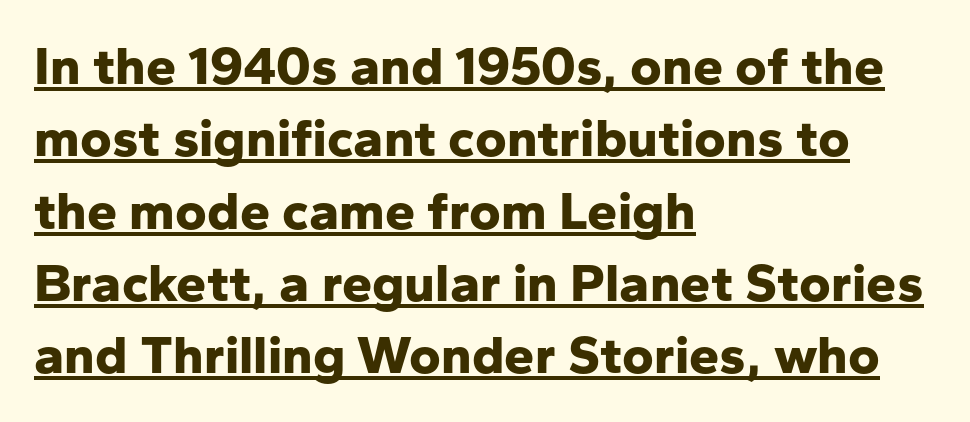
The image shows 54 px bold sans-serif type, upright; set left-aligned, normal line spacing (1.34x), normal letter spacing, underlined; low stroke contrast and a medium x-height.
